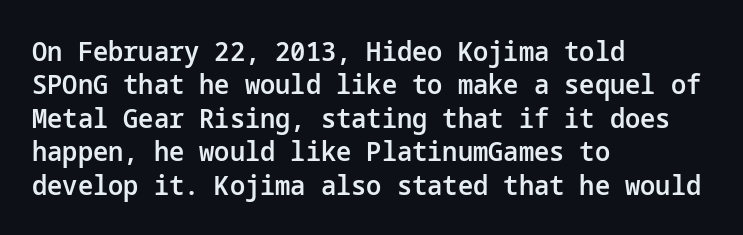
Q: Is the text bold? A: Semi-bold.
Q: Is the text italic (slanted)? A: No, it is upright.
Q: Is the text underlined? A: No.
Q: How is the paragraph aligned? A: Left-aligned.
Q: Is the spacing between letters normal or unusually wide? A: Normal.
